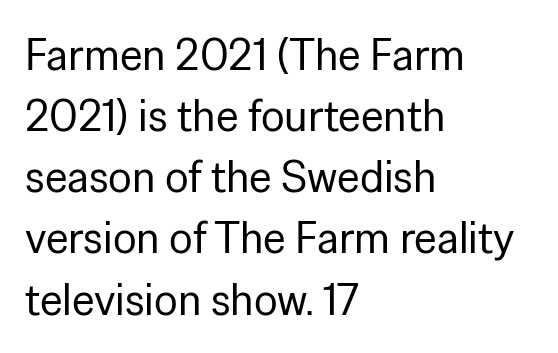
{"serif": "no", "italic": "no", "bold": "no", "weight": "regular", "width": "normal", "stroke_contrast": "low", "x_height": "medium", "monospaced": "no", "underline": "no", "align": "left", "line_spacing": "normal", "line_spacing_ratio": 1.39, "letter_spacing": "normal", "letter_spacing_em": 0.0, "glyph_px": 44}
